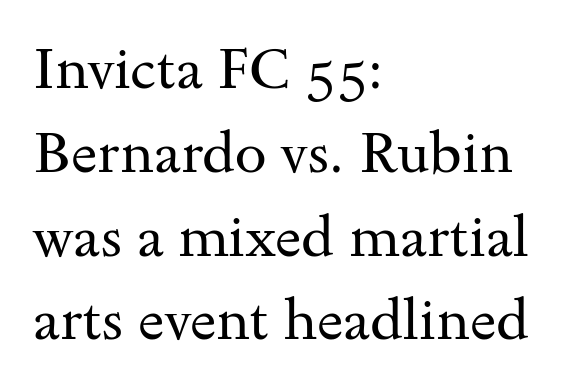
{"serif": "yes", "italic": "no", "bold": "no", "weight": "regular", "width": "wide", "stroke_contrast": "medium", "x_height": "small", "monospaced": "no", "underline": "no", "align": "left", "line_spacing": "normal", "line_spacing_ratio": 1.47, "letter_spacing": "normal", "letter_spacing_em": 0.0, "glyph_px": 57}
